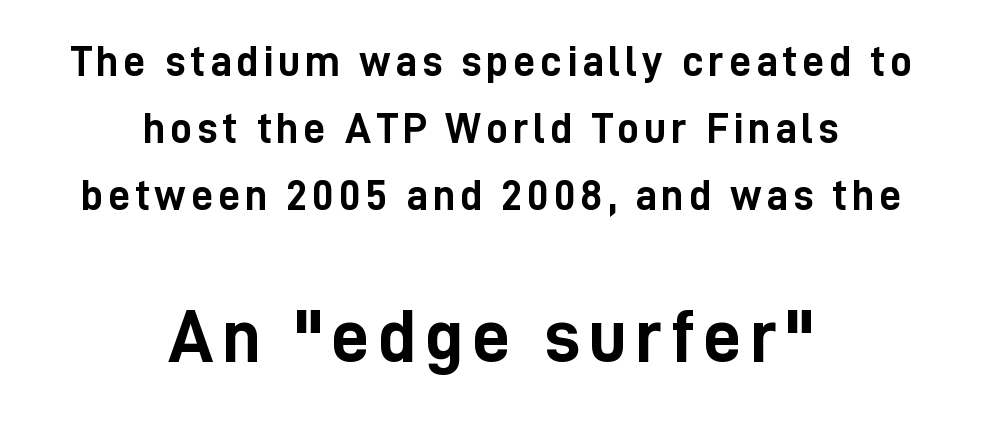
Check under the words: just untouched page. To sum up the face: it is a sans, with no serifs. The lines sit at an ordinary, default distance from one another. The glyphs have the mass of a bold cut. This rendering uses center alignment, leaving both contours irregular but symmetric.
